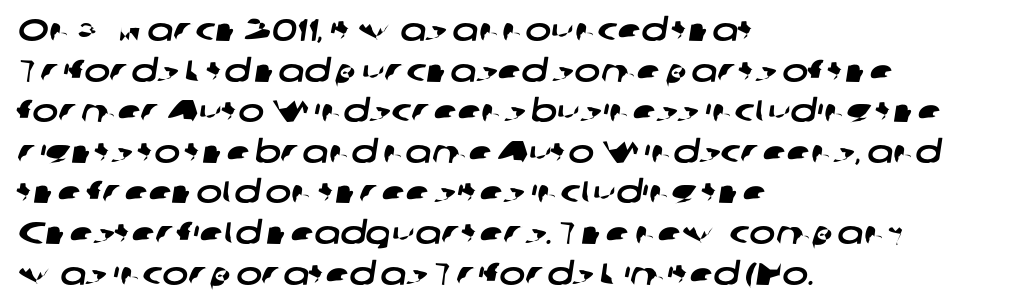
Q: Is the typeface a serif or a sans-serif typeface? A: Sans-serif.
Q: Is the text underlined? A: No.
Q: How is the paragraph aligned? A: Left-aligned.
Q: Is the spacing between letters normal or unusually wide? A: Normal.
Q: Is the spacing between lines tight, normal or loose? A: Normal.
Q: Width (condensed, normal, or wide)? A: Wide.
Q: Stroke contrast? A: Low.
Q: x-height? A: Medium.
Q: Monospaced? A: No.
